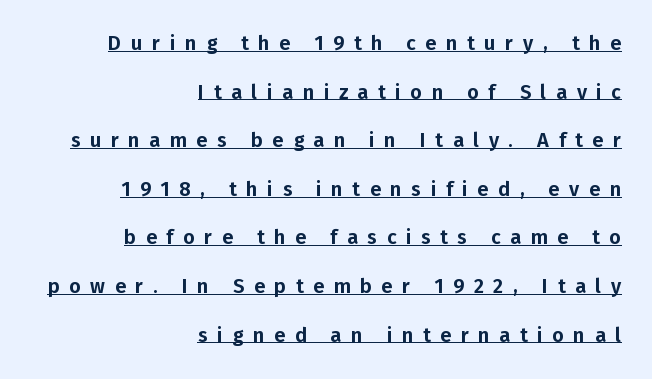
Substantial extra tracking has been applied to these lines. Has an underline been added? It has. The text block is weighted toward the right margin, trailing off unevenly leftward. This is the regular roman posture of the typeface. The line-height multiplier appears high, well above default.
